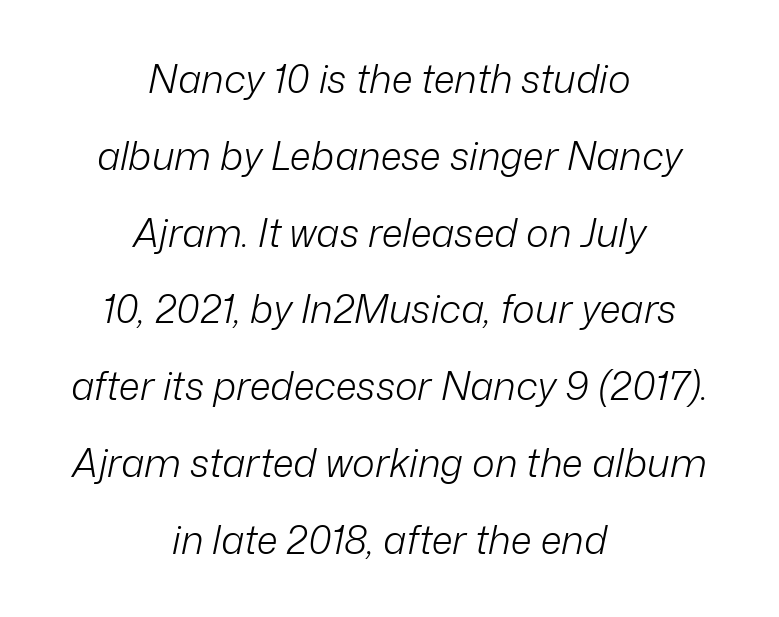
{"italic": "yes", "lean": "right", "slant_degrees": 12, "bold": "no", "weight": "light", "width": "normal", "stroke_contrast": "low", "x_height": "medium", "monospaced": "no", "underline": "no", "align": "center", "line_spacing": "loose", "line_spacing_ratio": 1.97, "letter_spacing": "normal", "letter_spacing_em": 0.0, "glyph_px": 39}
